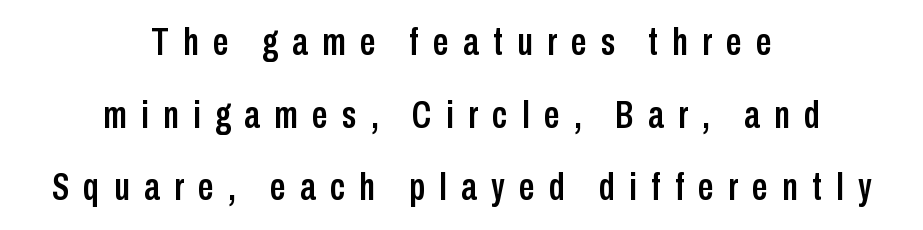
{"serif": "no", "italic": "no", "width": "condensed", "stroke_contrast": "low", "x_height": "medium", "monospaced": "no", "underline": "no", "align": "center", "line_spacing_ratio": 1.86, "letter_spacing": "wide", "letter_spacing_em": 0.37, "glyph_px": 39}
